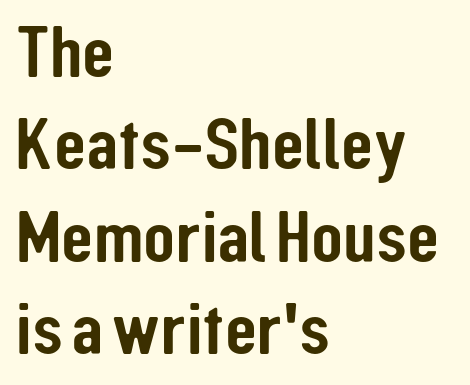
{"serif": "no", "italic": "no", "width": "condensed", "stroke_contrast": "low", "x_height": "medium", "monospaced": "no", "underline": "no", "align": "left", "line_spacing": "normal", "line_spacing_ratio": 1.25, "letter_spacing": "normal", "letter_spacing_em": 0.0, "glyph_px": 74}
